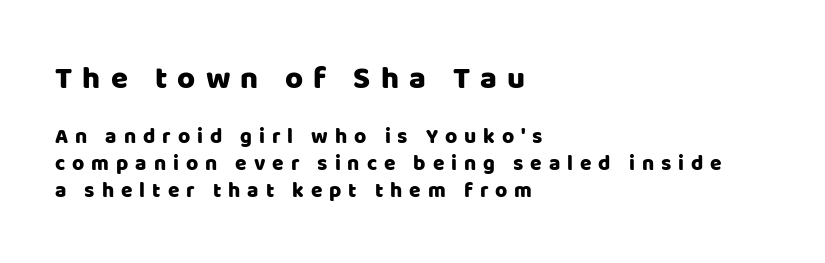
Q: Is the text italic (slanted)? A: No, it is upright.
Q: Is the typeface a serif or a sans-serif typeface? A: Sans-serif.
Q: Is the text underlined? A: No.
Q: How is the paragraph aligned? A: Left-aligned.
Q: Is the spacing between letters normal or unusually wide? A: Unusually wide.
Q: Is the spacing between lines tight, normal or loose? A: Normal.
Q: Which block of text is set in a larger size, the first (top) or the second (bottom)? A: The first (top) one.
Q: Width (condensed, normal, or wide)? A: Normal.
Q: Stroke contrast? A: Low.
Q: x-height? A: Large.
Q: Monospaced? A: No.
